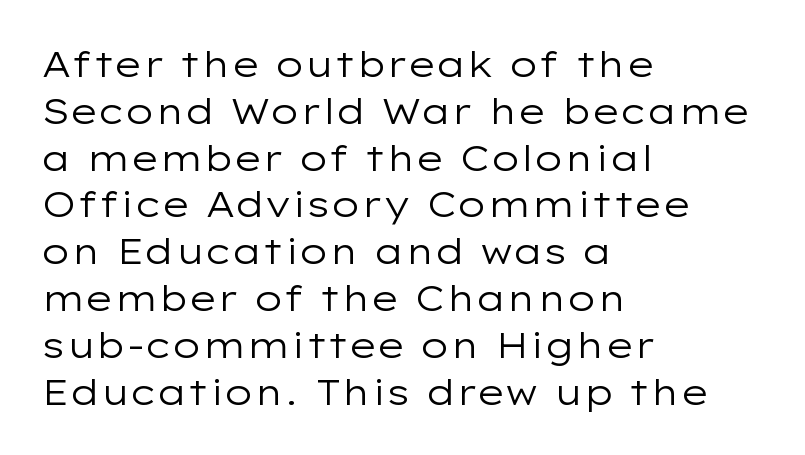
{"serif": "no", "italic": "no", "bold": "no", "weight": "regular", "width": "wide", "stroke_contrast": "low", "x_height": "medium", "monospaced": "no", "underline": "no", "align": "left", "line_spacing": "normal", "line_spacing_ratio": 1.3, "letter_spacing": "normal", "letter_spacing_em": 0.0, "glyph_px": 36}
